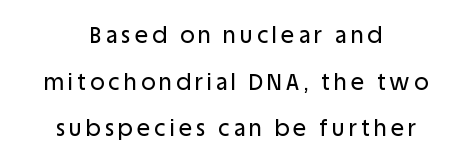
The rendering positions every line midway between the sides. The baseline area is clear. Notice the wide empty band between every row — that's loose leading. Is there any slant? The stems are plumb.
